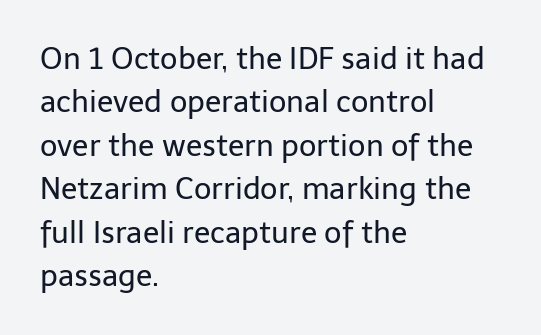
{"serif": "no", "italic": "no", "bold": "no", "weight": "regular", "width": "normal", "stroke_contrast": "low", "x_height": "medium", "monospaced": "no", "underline": "no", "align": "left", "line_spacing": "normal", "line_spacing_ratio": 1.45, "letter_spacing": "normal", "letter_spacing_em": 0.0, "glyph_px": 30}
